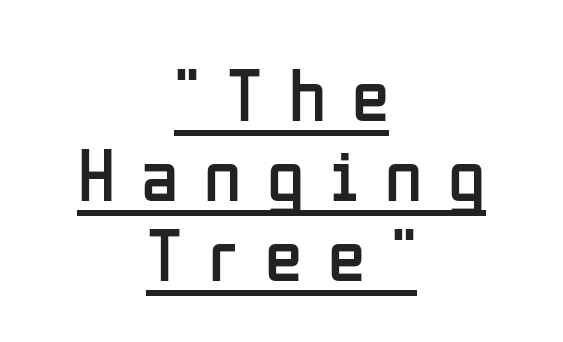
Q: Is the text bold? A: No.
Q: Is the text italic (slanted)? A: No, it is upright.
Q: Is the typeface a serif or a sans-serif typeface? A: Sans-serif.
Q: Is the text underlined? A: Yes.
Q: How is the paragraph aligned? A: Centered.
Q: Is the spacing between letters normal or unusually wide? A: Unusually wide.
Q: Is the spacing between lines tight, normal or loose? A: Tight.
Q: Width (condensed, normal, or wide)? A: Condensed.
Q: Stroke contrast? A: Low.
Q: x-height? A: Medium.
Q: Monospaced? A: No.
